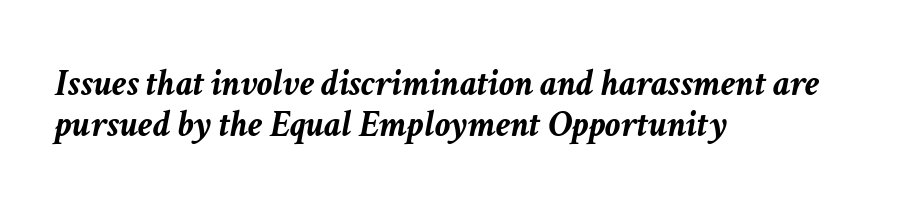
{"italic": "yes", "lean": "right", "slant_degrees": 11, "bold": "yes", "weight": "semibold", "width": "normal", "stroke_contrast": "low", "x_height": "medium", "monospaced": "no", "underline": "no", "align": "left", "line_spacing": "tight", "line_spacing_ratio": 1.07, "letter_spacing": "normal", "letter_spacing_em": 0.0, "glyph_px": 38}
